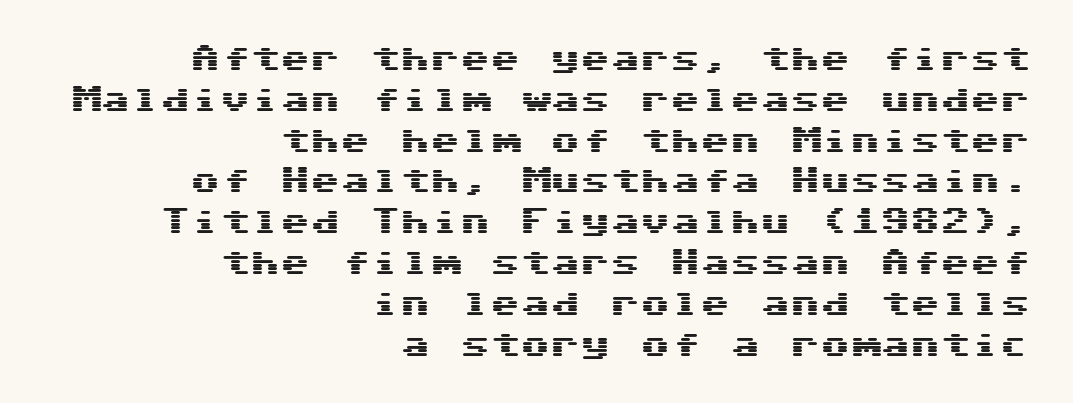
The image shows 30 px wide sans-serif type, upright; set right-aligned, normal line spacing (1.36x), normal letter spacing, not underlined; medium stroke contrast and a medium x-height.
